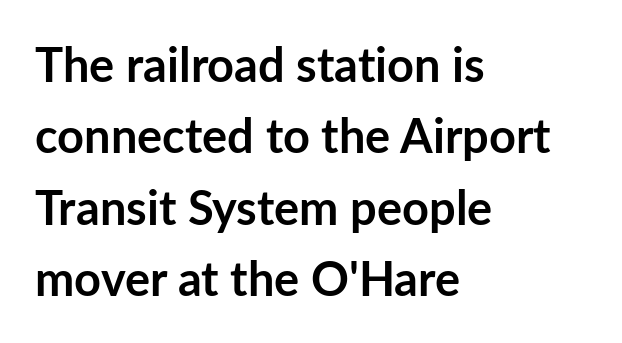
The image shows 47 px semibold sans-serif type, upright; set left-aligned, normal line spacing (1.52x), normal letter spacing, not underlined; low stroke contrast and a medium x-height.
